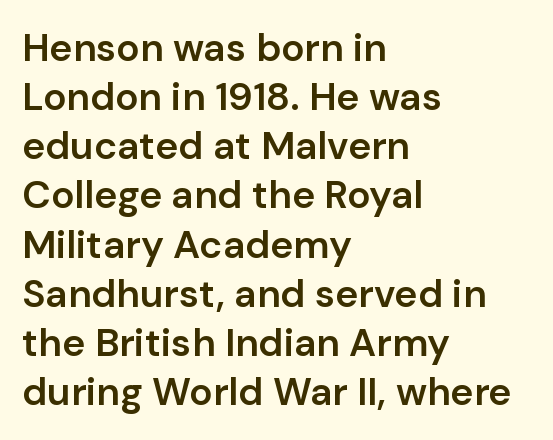
The specimen reads as upright at a glance. Regular leading. Left-aligned paragraph, ragged on the right. Typesetter's note: demi weight, one step under bold. Classification — sans serif. Students, note that the glyphs here touch the page at normal intervals.
